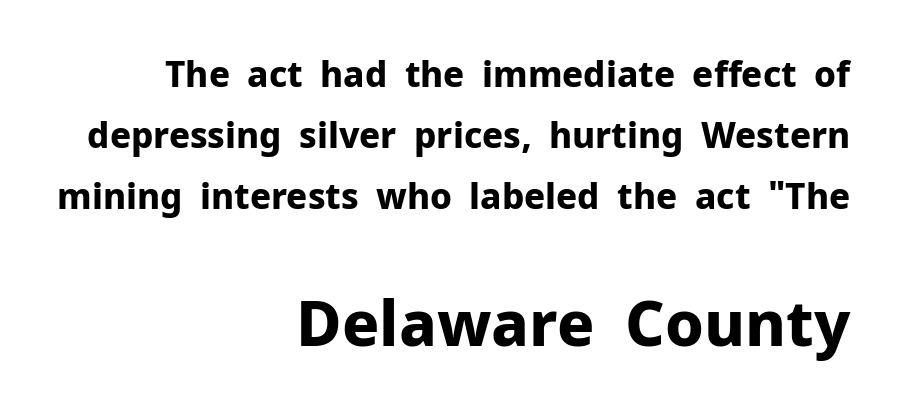
Q: Is the text bold? A: Yes.
Q: Is the text italic (slanted)? A: No, it is upright.
Q: Is the typeface a serif or a sans-serif typeface? A: Sans-serif.
Q: Is the text underlined? A: No.
Q: How is the paragraph aligned? A: Right-aligned.
Q: Is the spacing between letters normal or unusually wide? A: Normal.
Q: Which block of text is set in a larger size, the first (top) or the second (bottom)? A: The second (bottom) one.
Q: Width (condensed, normal, or wide)? A: Normal.
Q: Stroke contrast? A: Low.
Q: x-height? A: Medium.
Q: Monospaced? A: No.
